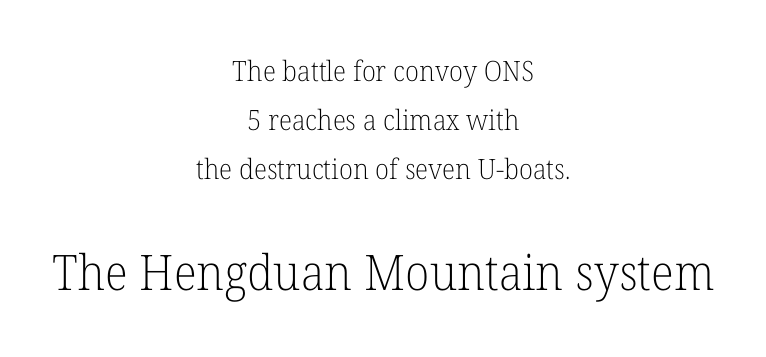
{"serif": "yes", "italic": "no", "bold": "no", "weight": "light", "width": "normal", "stroke_contrast": "low", "x_height": "medium", "monospaced": "no", "underline": "no", "align": "center", "line_spacing_ratio": 1.75, "letter_spacing": "normal", "letter_spacing_em": 0.0, "larger_block": "second", "size_ratio": 1.75, "glyph_px": 49}
